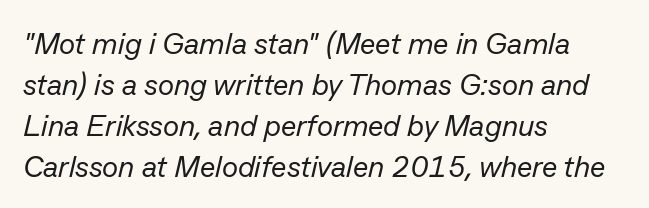
The image shows 30 px regular-weight type, italic (leaning right); set left-aligned, normal line spacing (1.37x), normal letter spacing, not underlined; low stroke contrast and a medium x-height.
